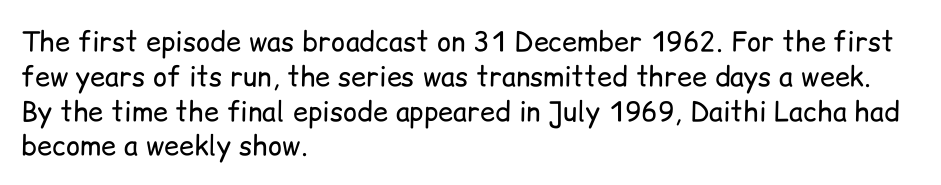
The image shows 27 px text type, upright; set left-aligned, normal line spacing (1.29x), normal letter spacing, not underlined.
